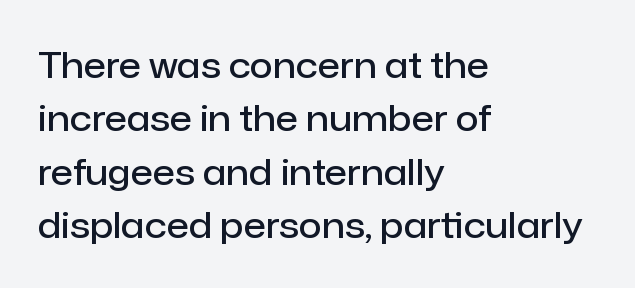
The image shows 36 px semibold sans-serif type, upright; set left-aligned, normal line spacing (1.48x), normal letter spacing, not underlined; low stroke contrast and a medium x-height.
